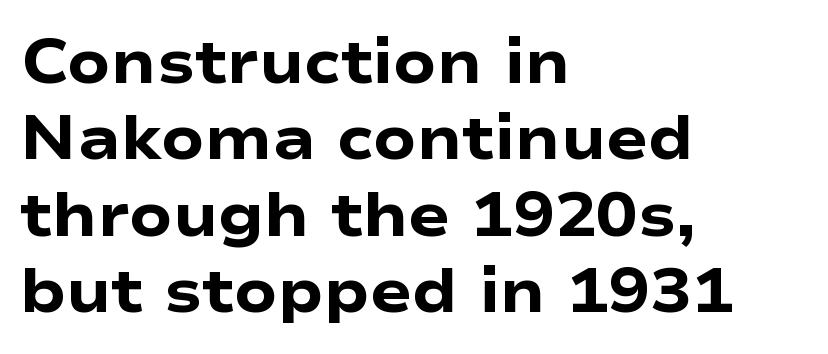
Tracking value appears to be zero — textbook default spacing. Descenders are the only things crossing below the line. These lines carry a lot of weight — the face is fully bold. A student would call this left alignment; a typographer would say flush left, rag right. Looks like regular typesetting: each glyph gets only the width it needs.
